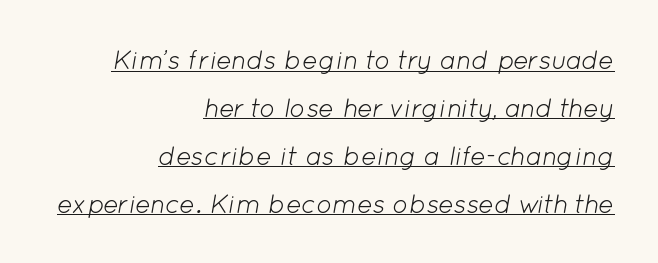
Looking at the ascenders, they clearly lean. The gaps between neighbouring characters are ordinary and unremarkable. Alignment: flush right. The passage shown is not bold in any degree. A continuous stroke trails under the words, as in a hyperlink.
